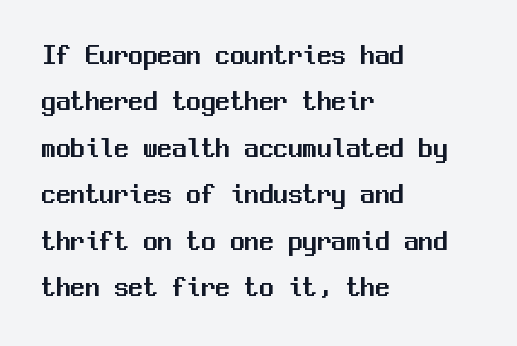
Do the letters lean? They stand straight. Notice how descenders clear the ascenders below comfortably — that's standard leading. No feet cap the strokes, marking this as sans-serif type. These lines stack with their left ends in a neat column. Glance below the letters and you will spot only blank space.
